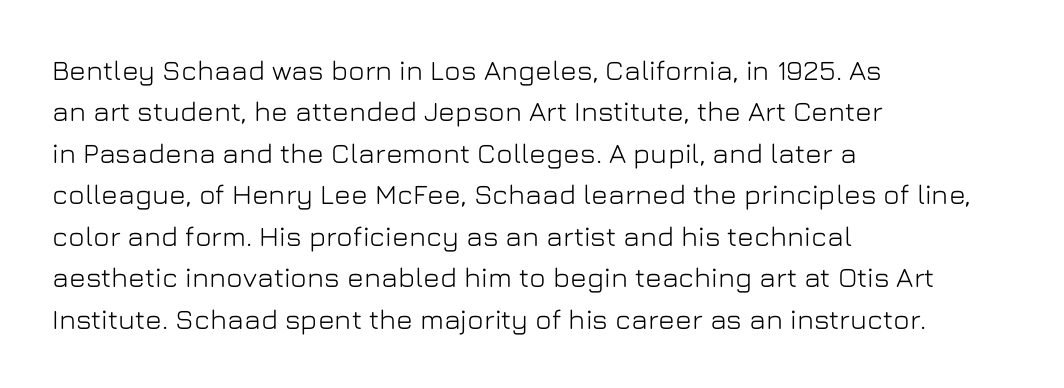
Left-aligned paragraph, ragged on the right. Notice how the stems are strictly vertical — no italics here. Varying glyph widths throughout — classic text-font behaviour. This block has exactly the height ordinary leading produces. Stroke terminals: plain, sans-serif. Glyph-to-glyph distance matches everyday printed text.
